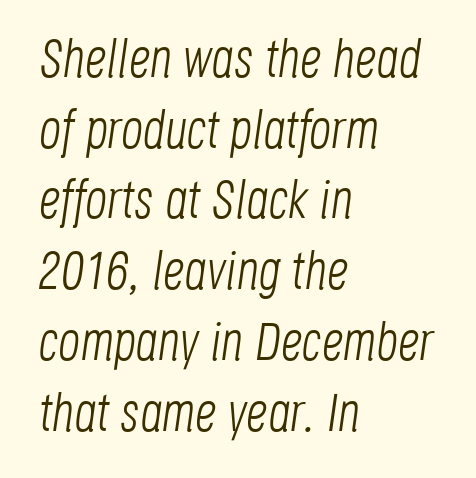
The image shows 54 px light, condensed type, italic (leaning right); set left-aligned, normal line spacing (1.31x), normal letter spacing, not underlined; low stroke contrast and a large x-height.
